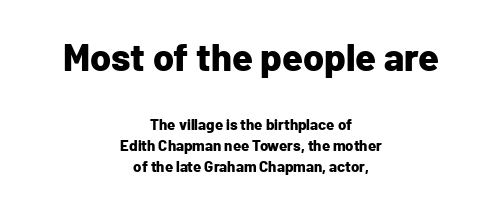
{"serif": "no", "italic": "no", "bold": "yes", "weight": "bold", "width": "normal", "stroke_contrast": "low", "x_height": "medium", "monospaced": "no", "underline": "no", "align": "center", "line_spacing": "normal", "line_spacing_ratio": 1.37, "letter_spacing": "normal", "letter_spacing_em": 0.0, "larger_block": "first", "size_ratio": 2.53, "glyph_px": 38}
